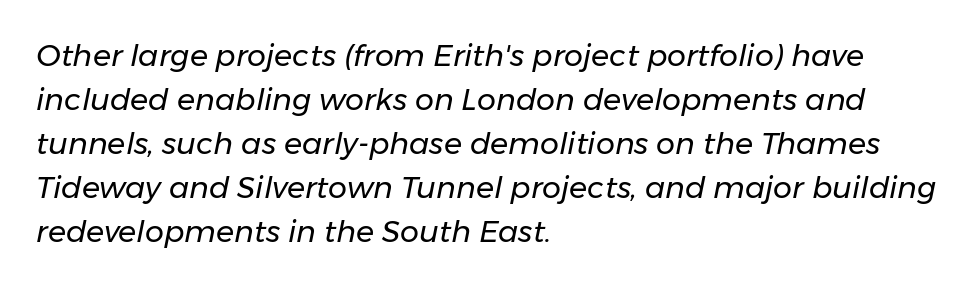
The image shows 30 px regular-weight type, italic (leaning right); set left-aligned, normal line spacing (1.47x), normal letter spacing, not underlined; low stroke contrast and a medium x-height.
